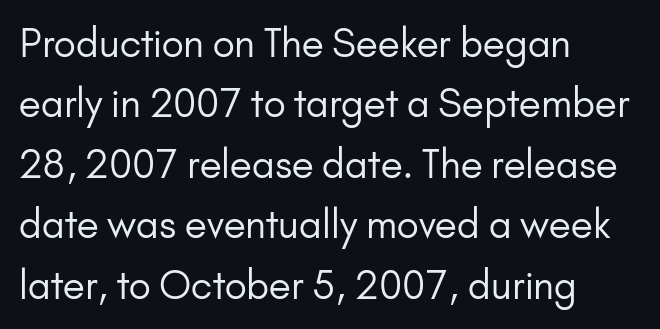
Q: Is the text bold? A: No.
Q: Is the text italic (slanted)? A: No, it is upright.
Q: Is the typeface a serif or a sans-serif typeface? A: Sans-serif.
Q: Is the text underlined? A: No.
Q: How is the paragraph aligned? A: Left-aligned.
Q: Is the spacing between letters normal or unusually wide? A: Normal.
Q: Is the spacing between lines tight, normal or loose? A: Normal.
Q: Width (condensed, normal, or wide)? A: Normal.
Q: Stroke contrast? A: Low.
Q: x-height? A: Small.
Q: Monospaced? A: No.
